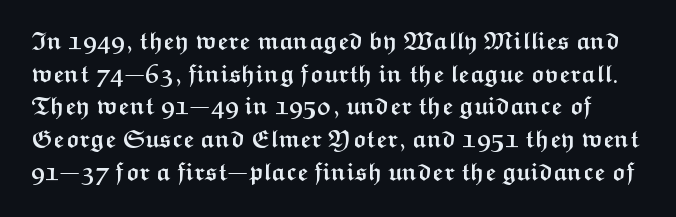
Q: Is the text bold? A: Yes.
Q: Is the text italic (slanted)? A: No, it is upright.
Q: Is the text underlined? A: No.
Q: Is the spacing between letters normal or unusually wide? A: Normal.
Q: Is the spacing between lines tight, normal or loose? A: Normal.
